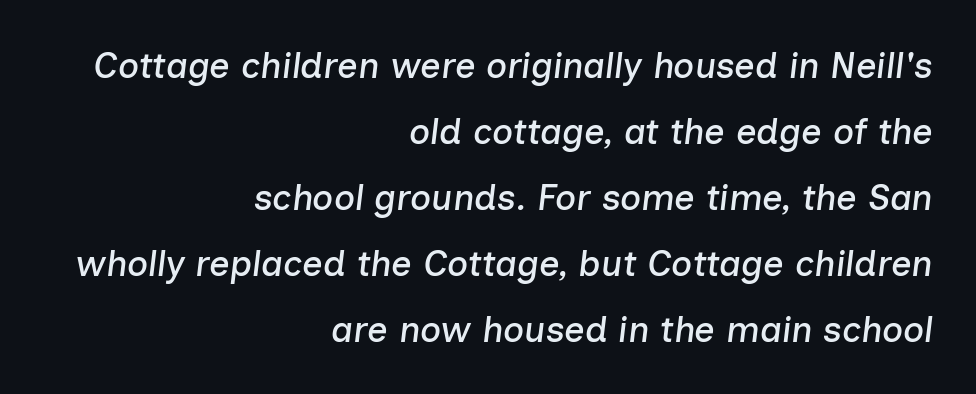
Spacing verdict: proportional, widths tailored to each character. The rendering applies a slant to the glyphs. If you drew a ruler down the right edge, every line would touch it. Any mark beneath the type? The region is blank. You could call the tracking neutral — neither tight nor loose.
